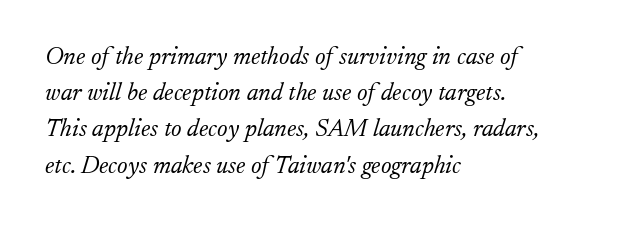
Each word holds together tightly as a unit, with standard inter-letter gaps. The rendering anchors every line to the left-hand side. Honestly, there is no underline to notice here at all. On a weight scale, this lands at 450 or below. When letters slant like this, we call the style italic. The block of text has a typical density, with ordinary space between rows.
